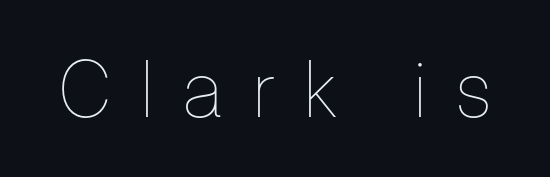
The image shows 78 px thin, condensed type, upright; set unusually wide letter spacing (+0.39 em), not underlined; low stroke contrast and a medium x-height.
